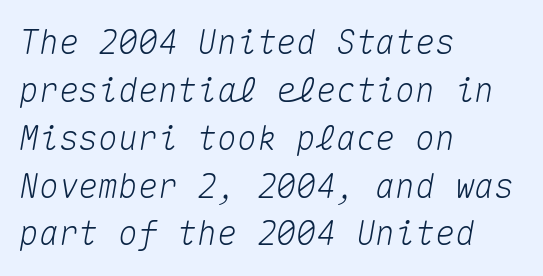
Q: Is the text italic (slanted)? A: Yes, it leans right by about 10 degrees.
Q: Is the text underlined? A: No.
Q: How is the paragraph aligned? A: Left-aligned.
Q: Is the spacing between letters normal or unusually wide? A: Normal.
Q: Is the spacing between lines tight, normal or loose? A: Normal.
Q: Width (condensed, normal, or wide)? A: Normal.
Q: Stroke contrast? A: Medium.
Q: x-height? A: Medium.
Q: Monospaced? A: Yes.
